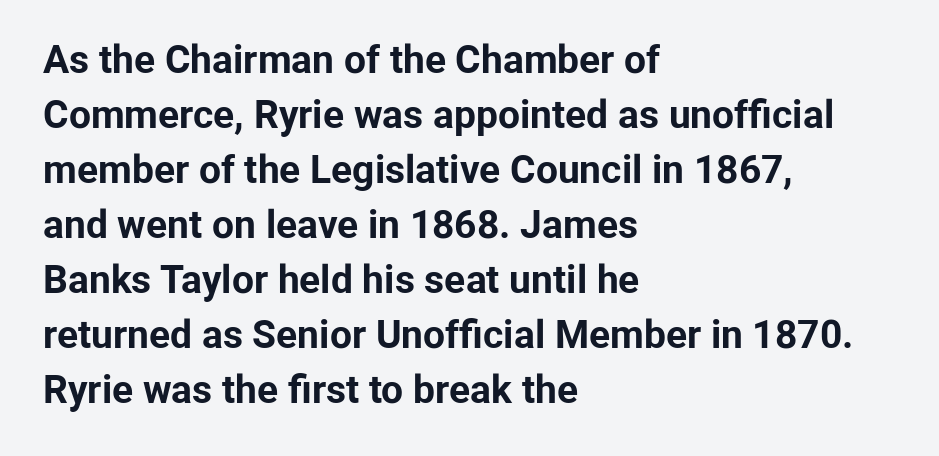
Style check: upright. Descenders hang freely into open space. One glance says typical: line gaps are just what's usual. This sample is left-justified, so line endings fall wherever the words run out. Does the type have serifs? No, each stem ends abruptly. Heavy-handed strokes throughout: this text is bold.
